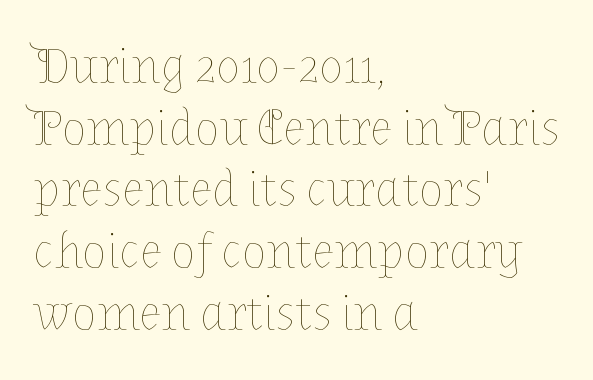
The image shows 51 px thin type, upright; set left-aligned, line spacing 1.21x, normal letter spacing, not underlined; low stroke contrast and a medium x-height.
